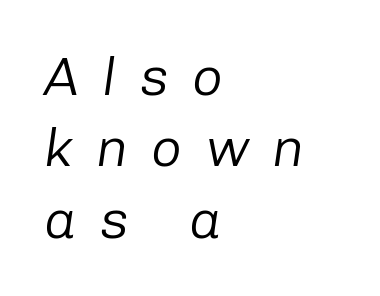
Q: Is the text bold? A: No.
Q: Is the text italic (slanted)? A: Yes, it leans right by about 8 degrees.
Q: Is the text underlined? A: No.
Q: How is the paragraph aligned? A: Left-aligned.
Q: Is the spacing between letters normal or unusually wide? A: Unusually wide.
Q: Is the spacing between lines tight, normal or loose? A: Normal.
Q: Width (condensed, normal, or wide)? A: Normal.
Q: Stroke contrast? A: Low.
Q: x-height? A: Medium.
Q: Monospaced? A: No.
